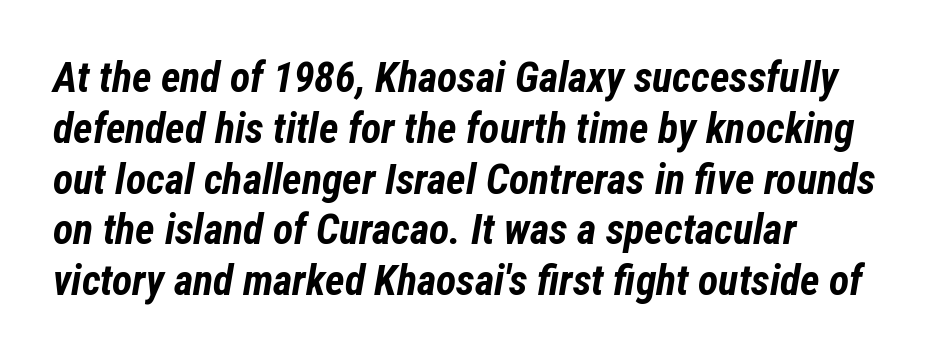
{"italic": "yes", "lean": "right", "slant_degrees": 12, "bold": "yes", "weight": "bold", "width": "condensed", "stroke_contrast": "low", "x_height": "medium", "monospaced": "no", "underline": "no", "align": "left", "line_spacing_ratio": 1.21, "letter_spacing": "normal", "letter_spacing_em": 0.0, "glyph_px": 42}
